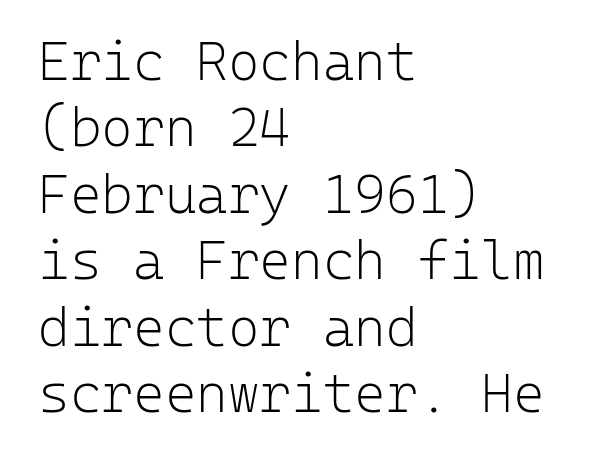
Q: Is the text bold? A: No.
Q: Is the text italic (slanted)? A: No, it is upright.
Q: Is the typeface a serif or a sans-serif typeface? A: Sans-serif.
Q: Is the text underlined? A: No.
Q: How is the paragraph aligned? A: Left-aligned.
Q: Is the spacing between letters normal or unusually wide? A: Normal.
Q: Width (condensed, normal, or wide)? A: Normal.
Q: Stroke contrast? A: Low.
Q: x-height? A: Medium.
Q: Monospaced? A: Yes.
